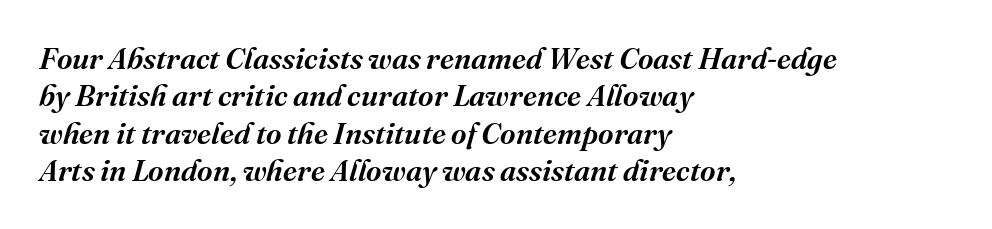
Leftover space on each line is placed entirely after the last word. Strokes here are thickened, but only to semibold level. Regular leading. Honestly, the letter spacing is just normal — you wouldn't notice it. You could not count columns in this text — the font is proportionally spaced. Would a proofreader flag this as italicized? Yes.
